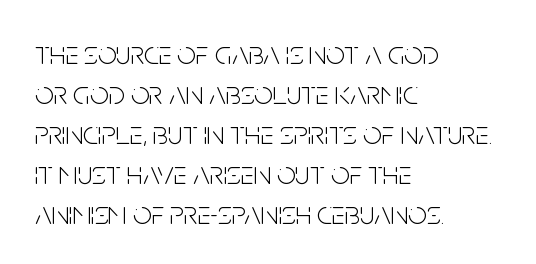
Q: Is the text bold? A: No.
Q: Is the text italic (slanted)? A: No, it is upright.
Q: Is the typeface a serif or a sans-serif typeface? A: Sans-serif.
Q: Is the text underlined? A: No.
Q: How is the paragraph aligned? A: Left-aligned.
Q: Is the spacing between letters normal or unusually wide? A: Normal.
Q: Width (condensed, normal, or wide)? A: Condensed.
Q: Stroke contrast? A: Low.
Q: x-height? A: Large.
Q: Monospaced? A: No.
